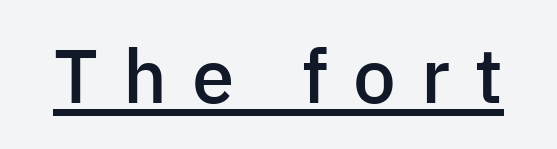
Q: Is the text bold? A: Semi-bold.
Q: Is the text italic (slanted)? A: No, it is upright.
Q: Is the typeface a serif or a sans-serif typeface? A: Sans-serif.
Q: Is the text underlined? A: Yes.
Q: Is the spacing between letters normal or unusually wide? A: Unusually wide.
Q: Width (condensed, normal, or wide)? A: Normal.
Q: Stroke contrast? A: Low.
Q: x-height? A: Medium.
Q: Monospaced? A: No.
